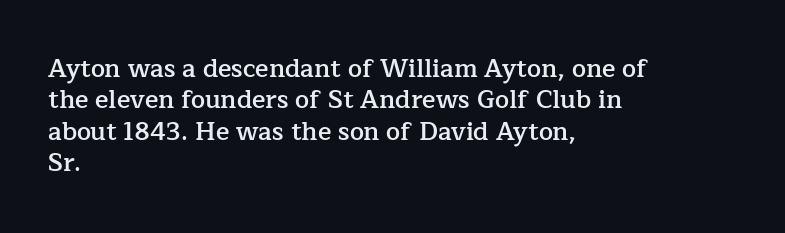
Q: Is the text bold? A: Semi-bold.
Q: Is the text italic (slanted)? A: No, it is upright.
Q: Is the text underlined? A: No.
Q: How is the paragraph aligned? A: Left-aligned.
Q: Is the spacing between letters normal or unusually wide? A: Normal.
Q: Is the spacing between lines tight, normal or loose? A: Normal.
